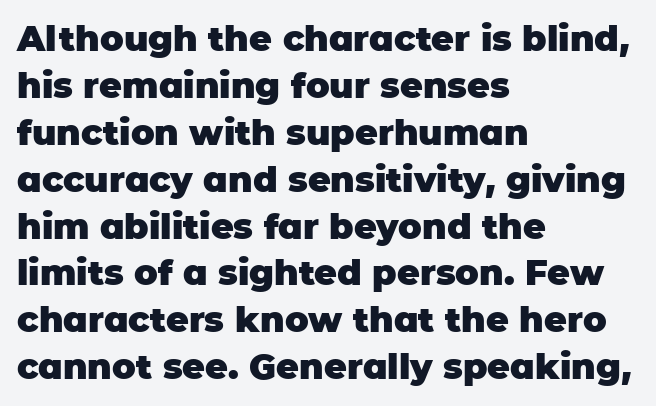
Q: Is the text bold? A: Yes.
Q: Is the text italic (slanted)? A: No, it is upright.
Q: Is the typeface a serif or a sans-serif typeface? A: Sans-serif.
Q: Is the text underlined? A: No.
Q: How is the paragraph aligned? A: Left-aligned.
Q: Is the spacing between letters normal or unusually wide? A: Normal.
Q: Is the spacing between lines tight, normal or loose? A: Normal.
Q: Width (condensed, normal, or wide)? A: Normal.
Q: Stroke contrast? A: Low.
Q: x-height? A: Large.
Q: Monospaced? A: No.
